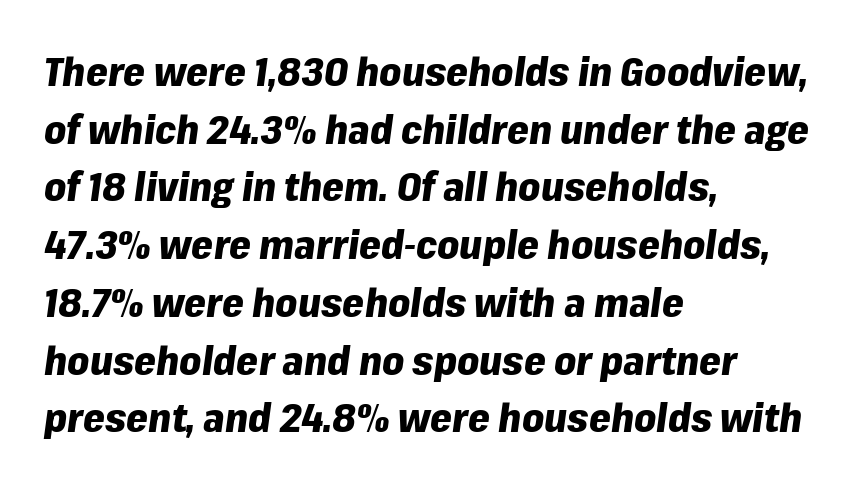
There's an unmistakable incline to the writing here. In CSS terms this would be text-align: left. Thick stems and heavy bowls — unmistakably bold. The gap between lines stays unmarked. Varying glyph widths throughout — classic text-font behaviour.
